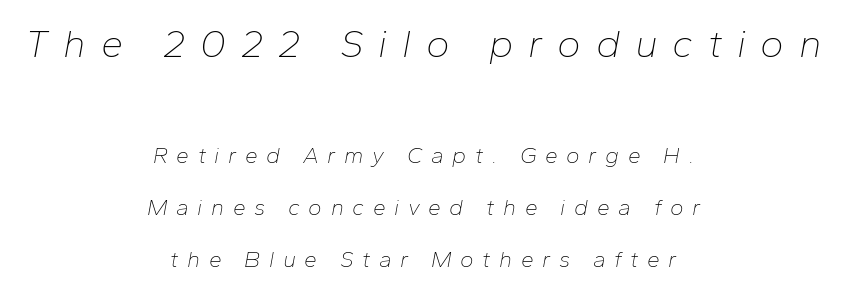
Letter spacing: wide. Stroke mass is kept to a normal reading level or below. Larger block? The one above; the one below is distinctly smaller. Compared with typical paragraphs, the rows here are farther apart. The whole block is typeset with a tilt.
